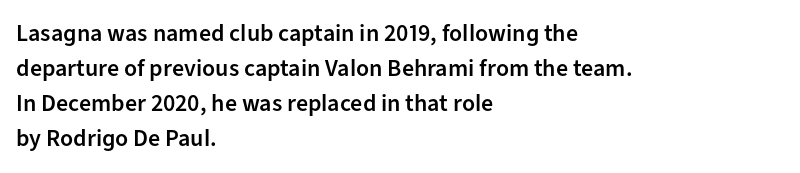
Leading matches the norm, producing a regular column. This sample uses an upright cut, with every glyph sitting square on the baseline. A fair bit of extra ink — the face is semibold, not bold. Does the copy run flush right? No — it runs flush left. This rendering features lettering with no underline. Between one letter and the next there's only the usual sliver of space.
